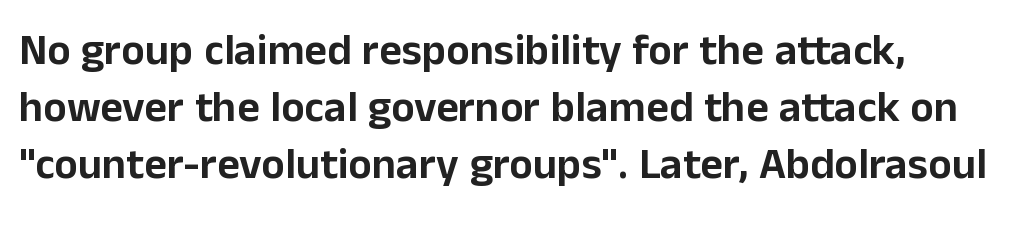
The image shows 44 px sans-serif type, upright; set normal line spacing (1.3x), normal letter spacing, not underlined; low stroke contrast and a medium x-height.
